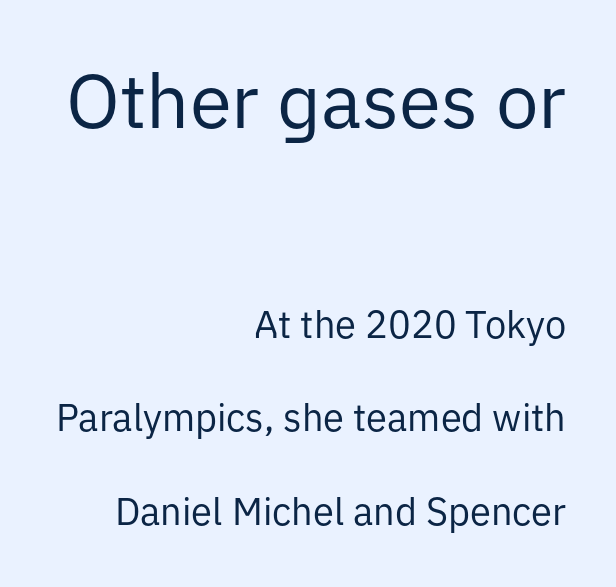
The image shows 76 px regular-weight sans-serif type, upright; set right-aligned, loose line spacing (2.47x), normal letter spacing, not underlined; the first (top) block is 2.0x larger; low stroke contrast and a medium x-height.
